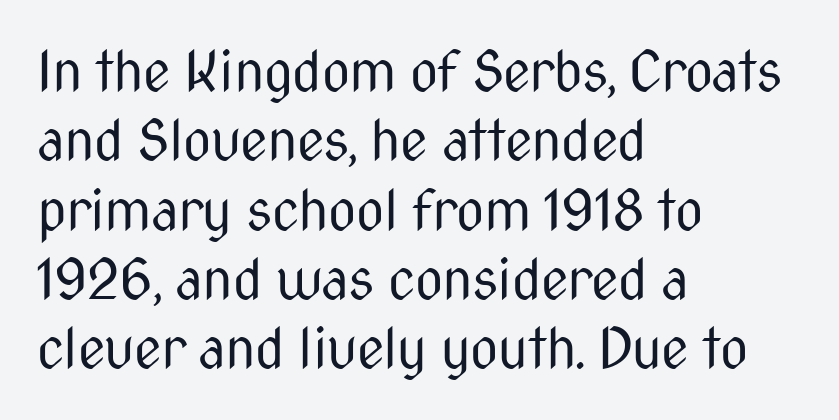
{"serif": "no", "italic": "no", "bold": "no", "weight": "regular", "width": "condensed", "stroke_contrast": "medium", "x_height": "medium", "monospaced": "no", "underline": "no", "align": "left", "line_spacing": "normal", "line_spacing_ratio": 1.26, "letter_spacing": "normal", "letter_spacing_em": 0.0, "glyph_px": 55}
